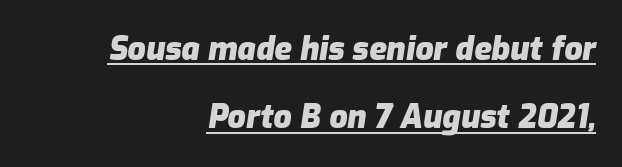
Q: Is the text bold? A: Yes.
Q: Is the text italic (slanted)? A: Yes, it leans right by about 9 degrees.
Q: Is the text underlined? A: Yes.
Q: How is the paragraph aligned? A: Right-aligned.
Q: Is the spacing between letters normal or unusually wide? A: Normal.
Q: Is the spacing between lines tight, normal or loose? A: Loose.
Q: Width (condensed, normal, or wide)? A: Normal.
Q: Stroke contrast? A: Low.
Q: x-height? A: Medium.
Q: Monospaced? A: No.
